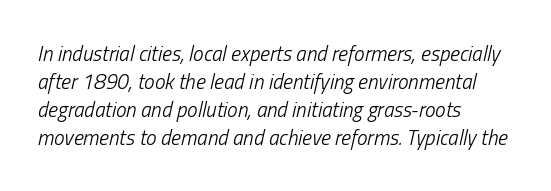
Q: Is the text bold? A: No.
Q: Is the text italic (slanted)? A: Yes, it leans right by about 13 degrees.
Q: Is the text underlined? A: No.
Q: How is the paragraph aligned? A: Left-aligned.
Q: Is the spacing between letters normal or unusually wide? A: Normal.
Q: Is the spacing between lines tight, normal or loose? A: Normal.
